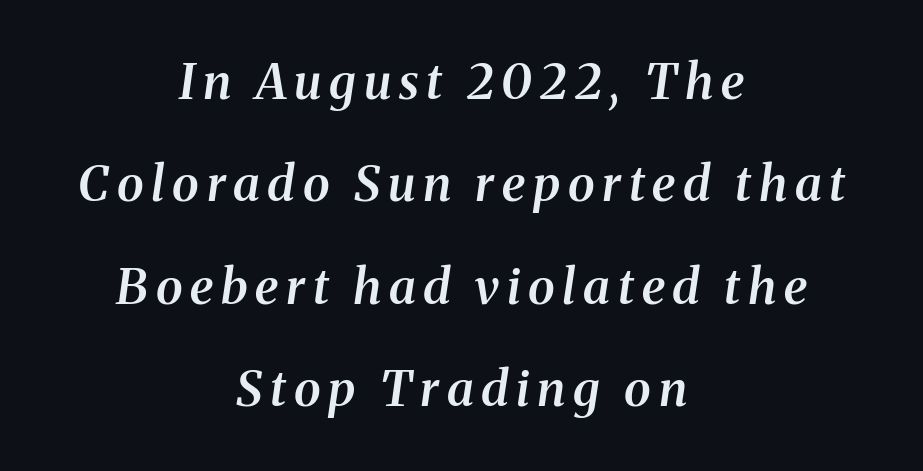
The image shows 49 px semibold serif type, italic (leaning right); set centered, loose line spacing (2.09x), not underlined; medium stroke contrast and a medium x-height.
